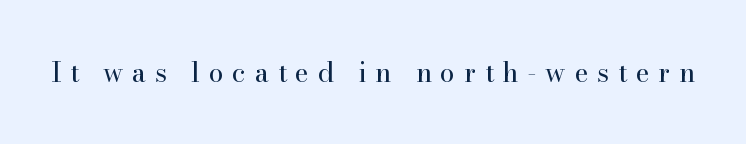
{"italic": "no", "bold": "no", "underline": "no", "letter_spacing": "wide", "letter_spacing_em": 0.32, "glyph_px": 27}
